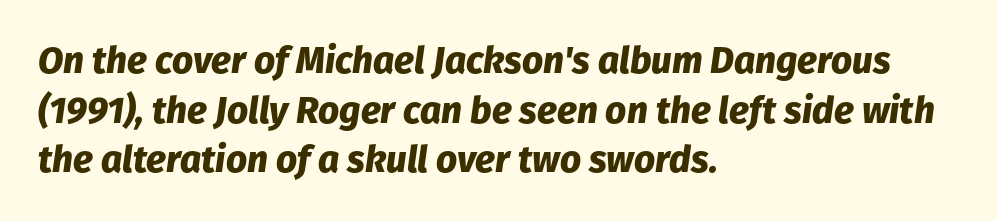
Q: Is the text bold? A: Yes.
Q: Is the text italic (slanted)? A: Yes, it leans right by about 8 degrees.
Q: Is the text underlined? A: No.
Q: How is the paragraph aligned? A: Left-aligned.
Q: Is the spacing between letters normal or unusually wide? A: Normal.
Q: Is the spacing between lines tight, normal or loose? A: Normal.
Q: Width (condensed, normal, or wide)? A: Normal.
Q: Stroke contrast? A: Low.
Q: x-height? A: Medium.
Q: Monospaced? A: No.
